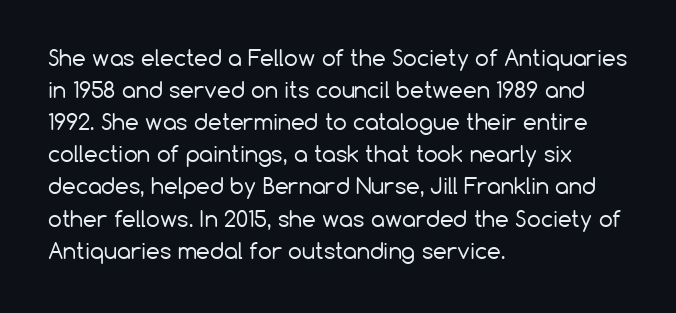
{"italic": "no", "bold": "no", "underline": "no", "align": "left", "line_spacing": "normal", "line_spacing_ratio": 1.46, "letter_spacing": "normal", "letter_spacing_em": 0.0, "glyph_px": 22}
